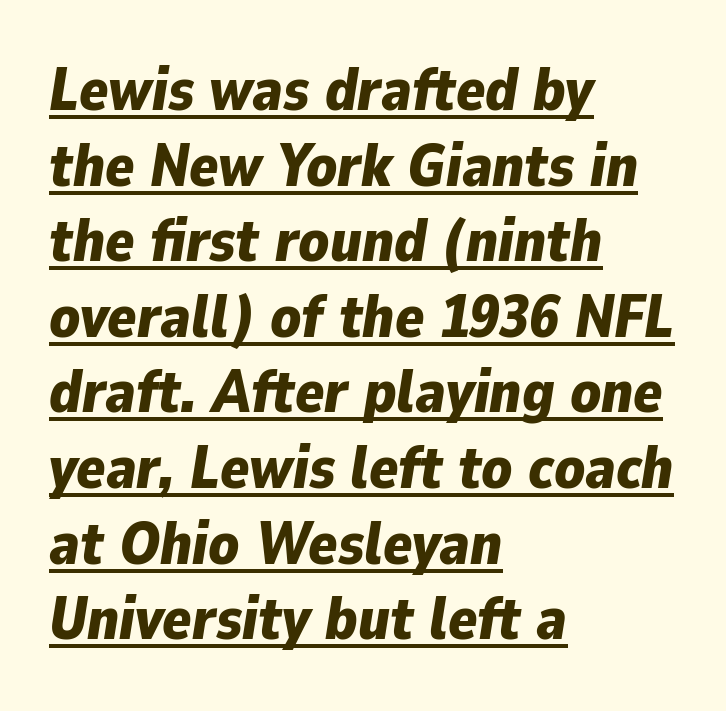
The type is set solid horizontally, with unmodified tracking. Beneath each row of characters lies a ruled line. Observe the lean: these are italic letterforms. The lines are quadded left. Leading matches the norm, producing a regular column. The face used here is proportionally spaced, like ordinary book or web type.
